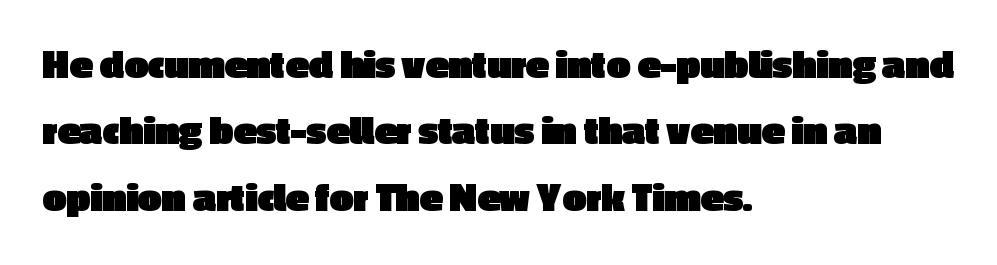
The image shows 42 px heavy sans-serif type, upright; set left-aligned, normal line spacing (1.58x), normal letter spacing, not underlined; a medium x-height.
